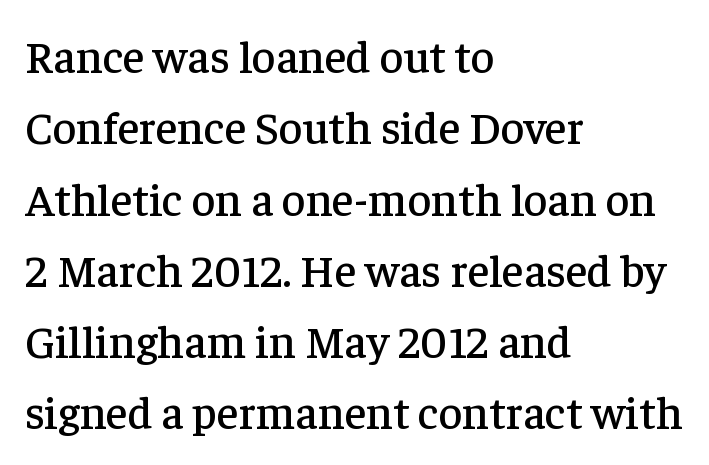
{"serif": "yes", "italic": "no", "width": "normal", "stroke_contrast": "low", "x_height": "medium", "monospaced": "no", "underline": "no", "align": "left", "line_spacing": "normal", "line_spacing_ratio": 1.55, "letter_spacing": "normal", "letter_spacing_em": 0.0, "glyph_px": 46}
